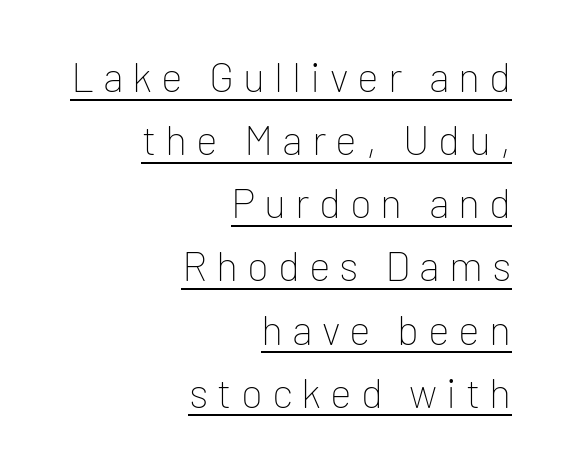
The image shows 41 px thin sans-serif type, upright; set right-aligned, normal line spacing (1.54x), unusually wide letter spacing (+0.22 em), underlined; low stroke contrast and a medium x-height.
